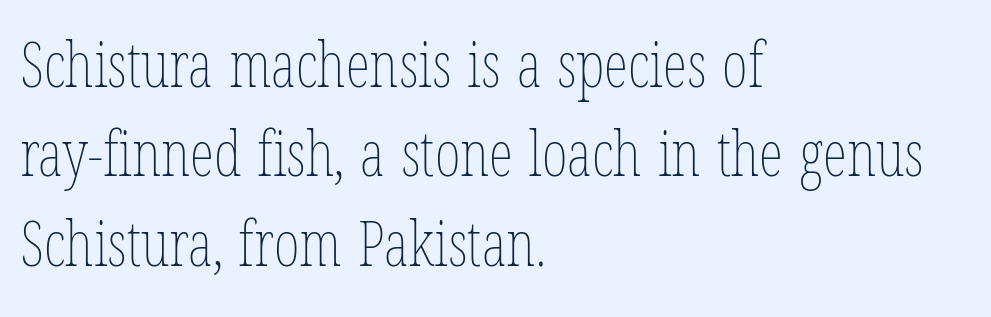
{"italic": "no", "bold": "no", "weight": "thin", "width": "condensed", "stroke_contrast": "low", "x_height": "medium", "monospaced": "no", "underline": "no", "align": "left", "line_spacing": "normal", "line_spacing_ratio": 1.44, "letter_spacing": "normal", "letter_spacing_em": 0.0, "glyph_px": 62}
